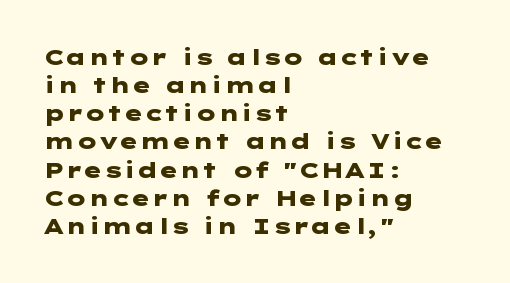
Q: Is the text bold? A: Yes.
Q: Is the text italic (slanted)? A: No, it is upright.
Q: Is the text underlined? A: No.
Q: How is the paragraph aligned? A: Left-aligned.
Q: Is the spacing between letters normal or unusually wide? A: Normal.
Q: Is the spacing between lines tight, normal or loose? A: Normal.
